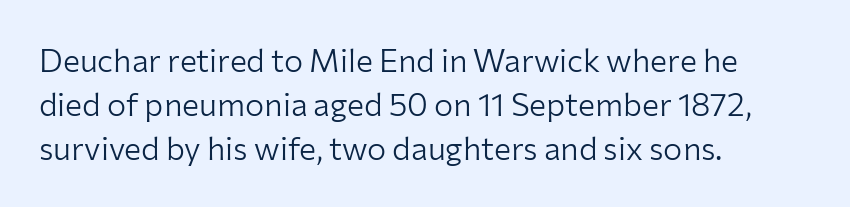
The image shows 32 px light sans-serif type, upright; set left-aligned, normal line spacing (1.38x), normal letter spacing, not underlined; low stroke contrast and a medium x-height.
